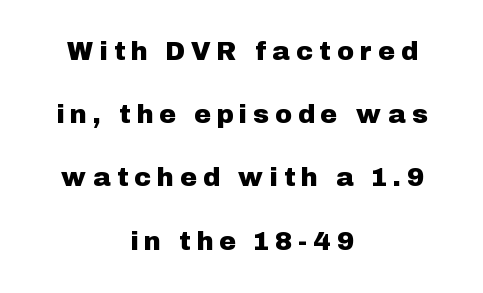
Line starts and ends both wander, symmetrically. Ascenders rise straight up at ninety degrees. The foot of each line stays bare and open. Short note: letters widely spaced. Interline gaps are noticeably wide in this sample.
